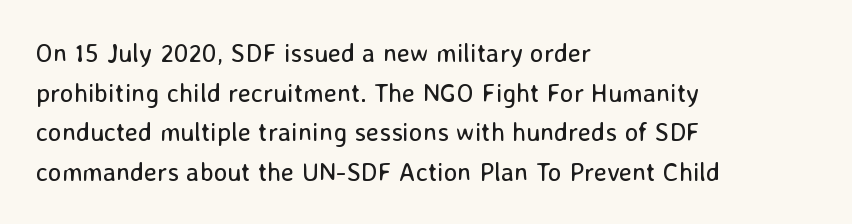
The image shows 26 px text type, upright; set left-aligned, normal line spacing (1.52x), normal letter spacing, not underlined.
